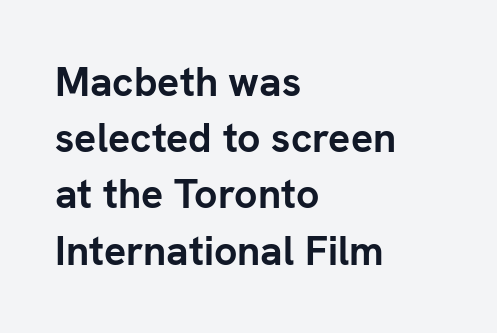
The image shows 41 px semibold sans-serif type, upright; set left-aligned, normal line spacing (1.37x), normal letter spacing, not underlined; low stroke contrast and a medium x-height.
